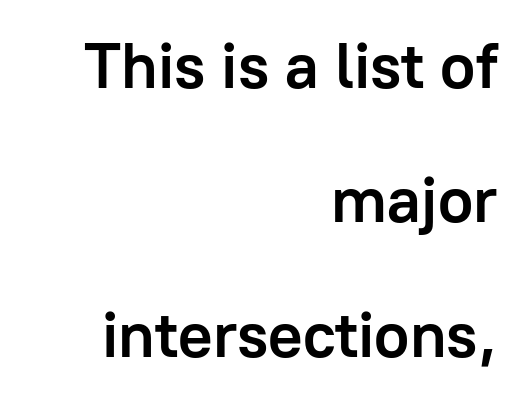
The image shows 64 px semibold sans-serif type, upright; set right-aligned, loose line spacing (2.1x), normal letter spacing, not underlined; low stroke contrast and a medium x-height.
